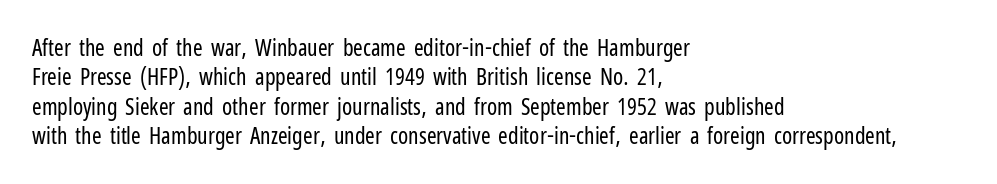
{"italic": "no", "bold": "no", "underline": "no", "align": "left", "line_spacing": "normal", "line_spacing_ratio": 1.28, "letter_spacing": "normal", "letter_spacing_em": 0.0, "glyph_px": 23}
